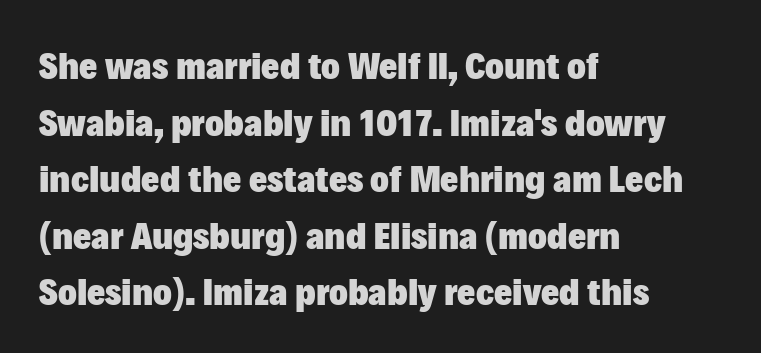
{"serif": "no", "italic": "no", "bold": "yes", "weight": "heavy", "width": "normal", "stroke_contrast": "low", "x_height": "medium", "monospaced": "no", "underline": "no", "align": "left", "line_spacing": "normal", "line_spacing_ratio": 1.45, "letter_spacing": "normal", "letter_spacing_em": 0.0, "glyph_px": 39}
